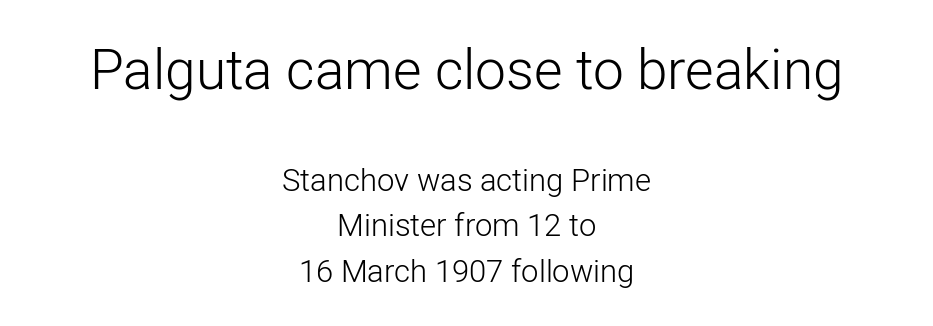
Q: Is the text bold? A: No.
Q: Is the text italic (slanted)? A: No, it is upright.
Q: Is the typeface a serif or a sans-serif typeface? A: Sans-serif.
Q: Is the text underlined? A: No.
Q: How is the paragraph aligned? A: Centered.
Q: Is the spacing between letters normal or unusually wide? A: Normal.
Q: Is the spacing between lines tight, normal or loose? A: Normal.
Q: Which block of text is set in a larger size, the first (top) or the second (bottom)? A: The first (top) one.
Q: Width (condensed, normal, or wide)? A: Normal.
Q: Stroke contrast? A: Low.
Q: x-height? A: Medium.
Q: Monospaced? A: No.
